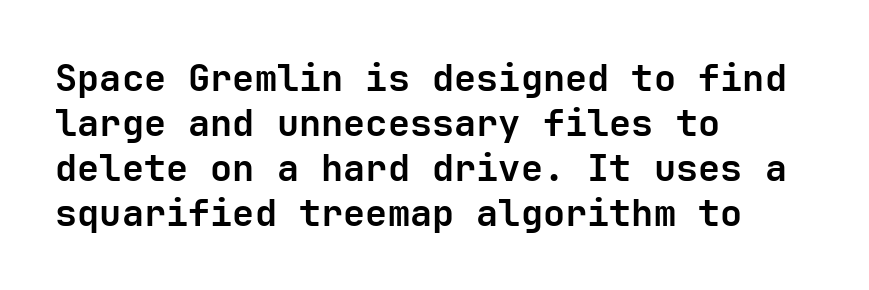
The image shows 37 px semibold sans-serif type, upright; set left-aligned, line spacing 1.22x, normal letter spacing, not underlined; low stroke contrast and a medium x-height.
